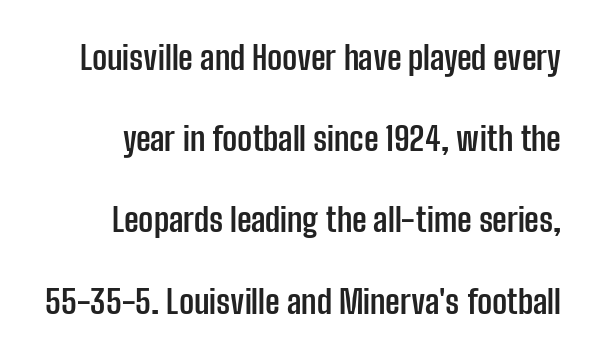
The image shows 33 px semibold, condensed sans-serif type, upright; set loose line spacing (2.46x), normal letter spacing, not underlined; low stroke contrast and a medium x-height.
